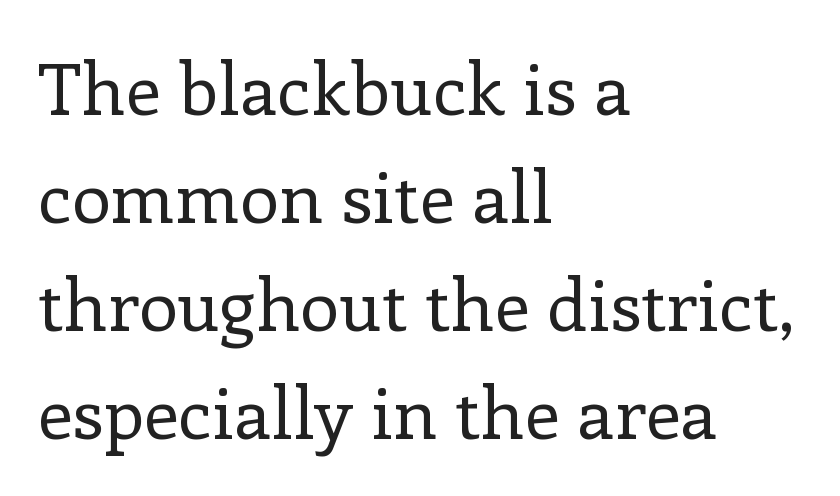
Q: Is the text bold? A: No.
Q: Is the text italic (slanted)? A: No, it is upright.
Q: Is the typeface a serif or a sans-serif typeface? A: Serif.
Q: Is the text underlined? A: No.
Q: How is the paragraph aligned? A: Left-aligned.
Q: Is the spacing between letters normal or unusually wide? A: Normal.
Q: Is the spacing between lines tight, normal or loose? A: Normal.
Q: Width (condensed, normal, or wide)? A: Normal.
Q: Stroke contrast? A: Low.
Q: x-height? A: Medium.
Q: Monospaced? A: No.
